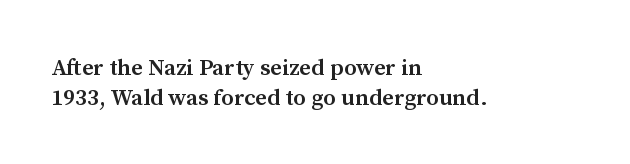
Q: Is the text bold? A: Semi-bold.
Q: Is the text italic (slanted)? A: No, it is upright.
Q: Is the text underlined? A: No.
Q: How is the paragraph aligned? A: Left-aligned.
Q: Is the spacing between letters normal or unusually wide? A: Normal.
Q: Is the spacing between lines tight, normal or loose? A: Normal.
